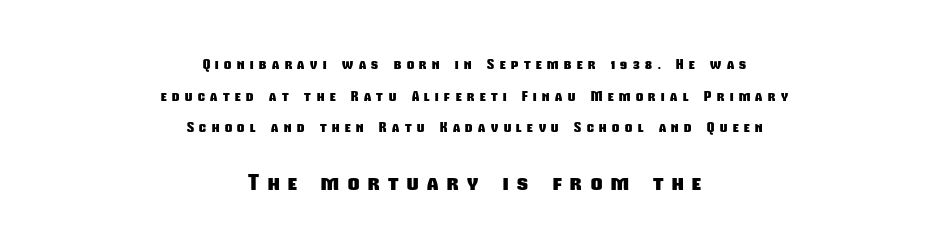
The image shows 22 px bold type; set centered, loose line spacing (2.26x), unusually wide letter spacing (+0.4 em), not underlined; the second (bottom) block is 1.57x larger.
